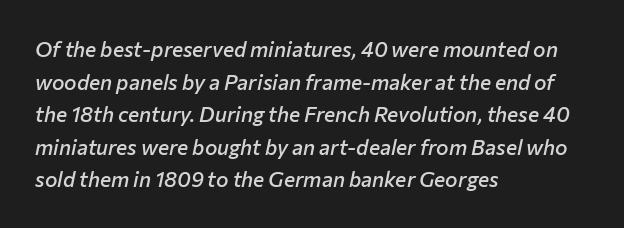
The image shows 21 px text type, italic (leaning right); set left-aligned, normal line spacing (1.55x), normal letter spacing, not underlined.
